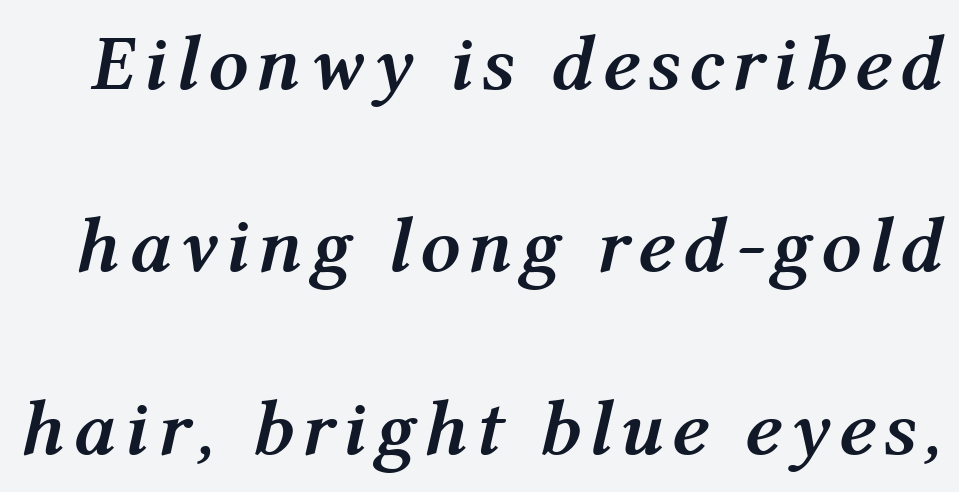
Q: Is the text bold? A: Yes.
Q: Is the text italic (slanted)? A: Yes, it leans right by about 12 degrees.
Q: Is the text underlined? A: No.
Q: Is the spacing between lines tight, normal or loose? A: Loose.
Q: Width (condensed, normal, or wide)? A: Normal.
Q: Stroke contrast? A: Medium.
Q: x-height? A: Medium.
Q: Monospaced? A: No.
